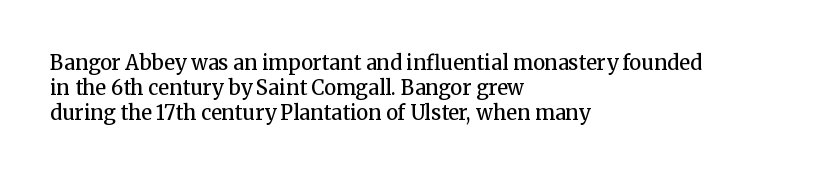
Where is the straight margin? On the left. These words are printed semibold, heavier than regular yet not bold. Designer's note — italics off, roman on. The space beneath each line is pristine and unruled. Words appear dense and cohesive because spacing is normal.
